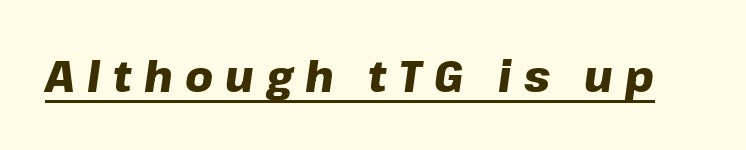
The image shows 43 px heavy type, italic (leaning right); set unusually wide letter spacing (+0.29 em), underlined; low stroke contrast and a medium x-height.
